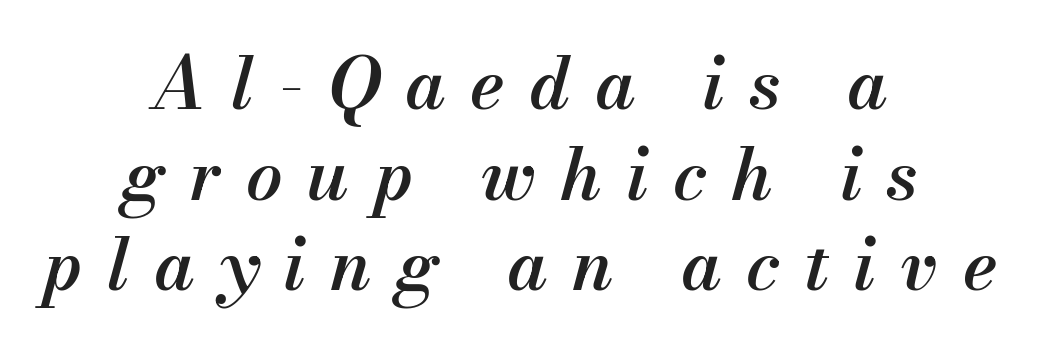
The image shows 72 px semibold type, italic (leaning right); set centered, normal line spacing (1.26x), unusually wide letter spacing (+0.34 em), not underlined; medium stroke contrast and a small x-height.
